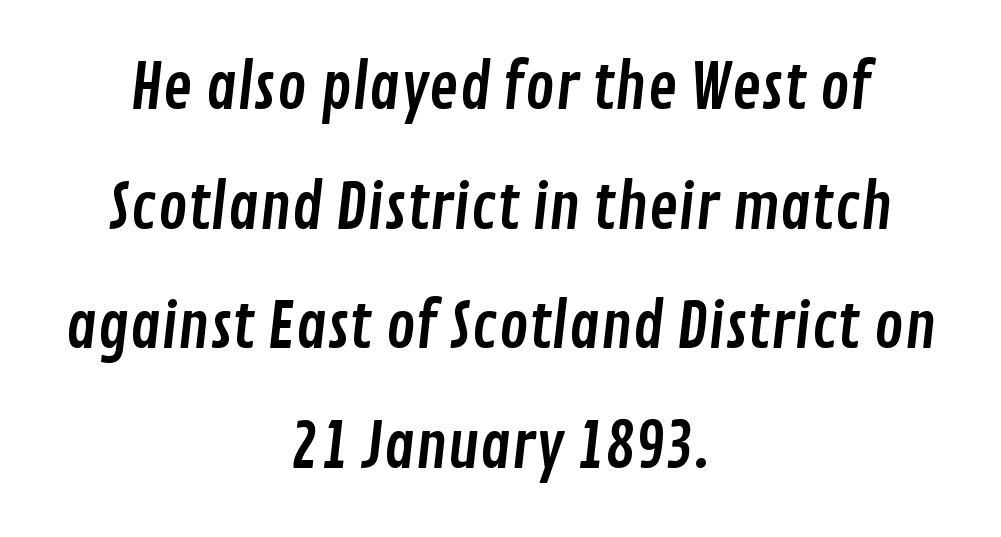
{"serif": "no", "width": "condensed", "stroke_contrast": "low", "x_height": "medium", "monospaced": "no", "underline": "no", "align": "center", "line_spacing": "loose", "line_spacing_ratio": 1.93, "letter_spacing": "normal", "letter_spacing_em": 0.0, "glyph_px": 62}
